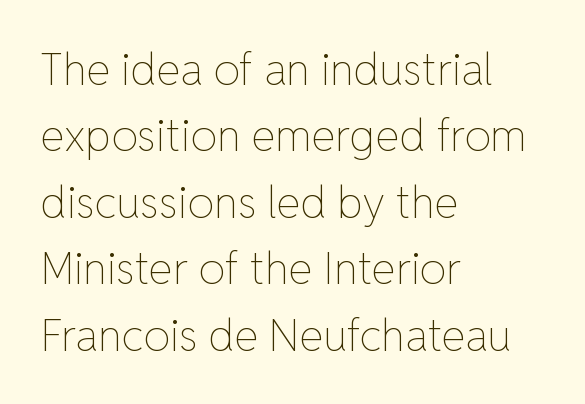
Q: Is the text bold? A: No.
Q: Is the text italic (slanted)? A: No, it is upright.
Q: Is the text underlined? A: No.
Q: How is the paragraph aligned? A: Left-aligned.
Q: Is the spacing between letters normal or unusually wide? A: Normal.
Q: Is the spacing between lines tight, normal or loose? A: Normal.
Q: Width (condensed, normal, or wide)? A: Normal.
Q: Stroke contrast? A: Low.
Q: x-height? A: Medium.
Q: Monospaced? A: No.
